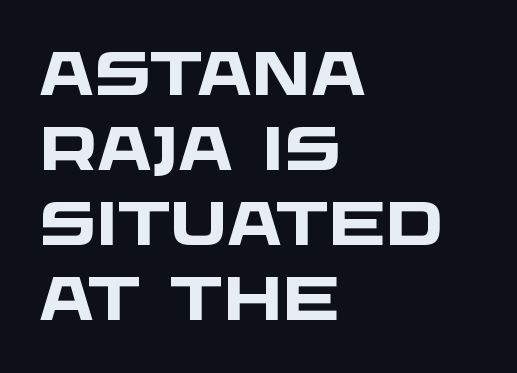
Q: Is the text bold? A: Yes.
Q: Is the typeface a serif or a sans-serif typeface? A: Sans-serif.
Q: Is the text underlined? A: No.
Q: How is the paragraph aligned? A: Left-aligned.
Q: Is the spacing between letters normal or unusually wide? A: Normal.
Q: Width (condensed, normal, or wide)? A: Wide.
Q: Stroke contrast? A: Low.
Q: x-height? A: Large.
Q: Monospaced? A: No.
